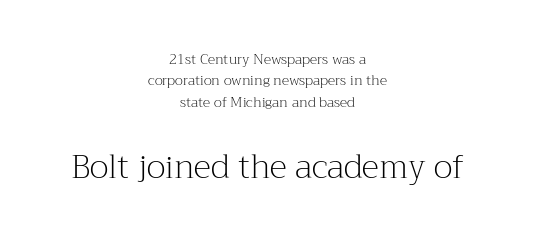
{"serif": "yes", "italic": "no", "bold": "no", "weight": "light", "width": "normal", "stroke_contrast": "medium", "x_height": "medium", "monospaced": "no", "underline": "no", "align": "center", "line_spacing": "normal", "line_spacing_ratio": 1.53, "letter_spacing": "normal", "letter_spacing_em": 0.0, "larger_block": "second", "size_ratio": 2.36, "glyph_px": 33}
